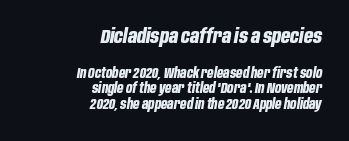
The image shows 20 px bold type, italic (leaning right); set right-aligned, tight line spacing (1.13x), normal letter spacing, not underlined; the first (top) block is 1.43x larger.
